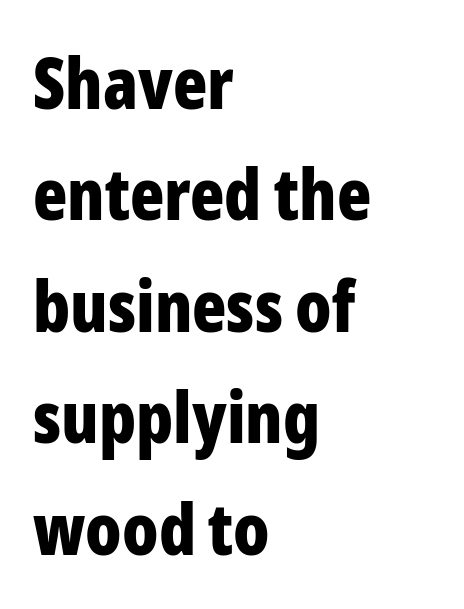
{"serif": "no", "italic": "no", "bold": "yes", "weight": "bold", "width": "condensed", "stroke_contrast": "low", "x_height": "medium", "monospaced": "no", "underline": "no", "align": "left", "line_spacing": "normal", "line_spacing_ratio": 1.57, "letter_spacing": "normal", "letter_spacing_em": 0.0, "glyph_px": 71}
